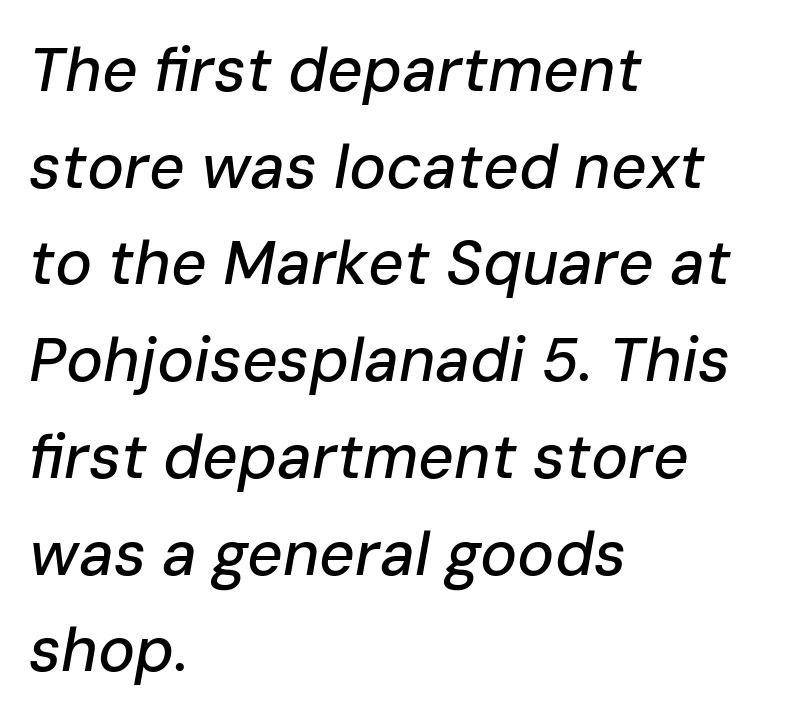
How are the letters spaced? Ordinarily, with no added tracking. The specimen omits any rule beneath the text block's lines. These lines were composed using italics. Each letter keeps its own natural width here, so spacing adapts to shape. Every row of glyphs begins at an identical x-position on the left.
